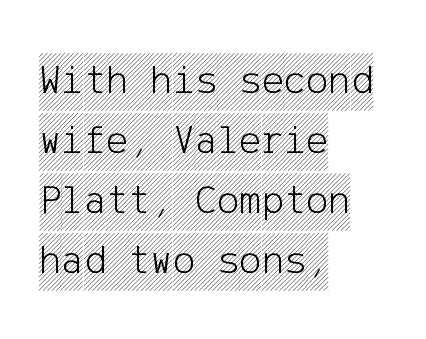
One glance says typical: line gaps are just what's usual. All the whitespace from short lines collects on the right. Italic: no, the glyphs are upright roman. Descenders are the only things crossing below the line.
